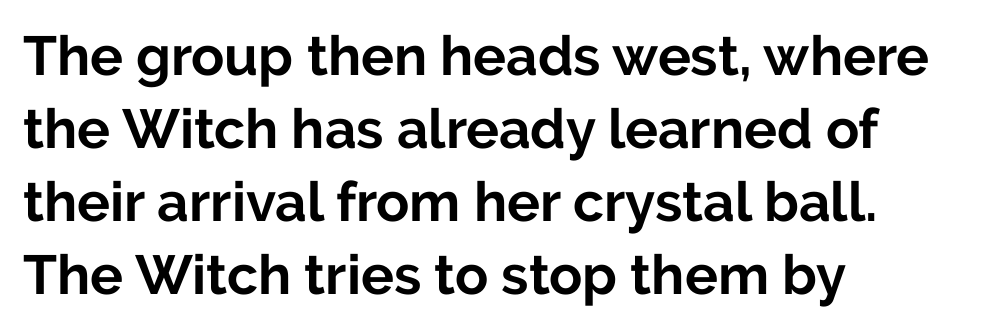
Glance below the letters and you will spot only blank space. Characters follow at the spacing the type designer built in. Character widths vary here, with narrow letters taking less room than wide ones. Rendered with straight, roman letterforms. Examine the stroke ends and you'll find no serifs.
